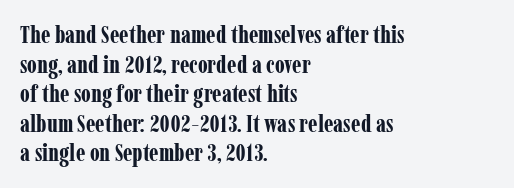
The image shows 24 px bold type, upright; set left-aligned, line spacing 1.23x, normal letter spacing, not underlined.
